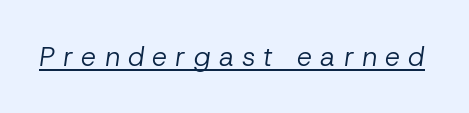
Q: Is the text bold? A: No.
Q: Is the text italic (slanted)? A: Yes, it leans right by about 8 degrees.
Q: Is the text underlined? A: Yes.
Q: Is the spacing between letters normal or unusually wide? A: Unusually wide.
